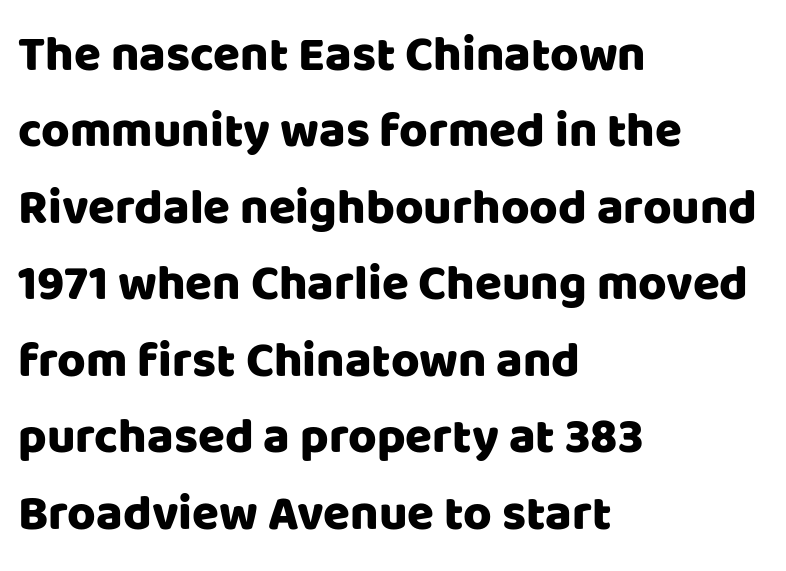
The axis of the letterforms is exactly vertical. Spacing between characters is what you'd get straight out of the box. Any mark beneath the type? The region is blank. A normal amount of white space separates one row of letters from the next.
